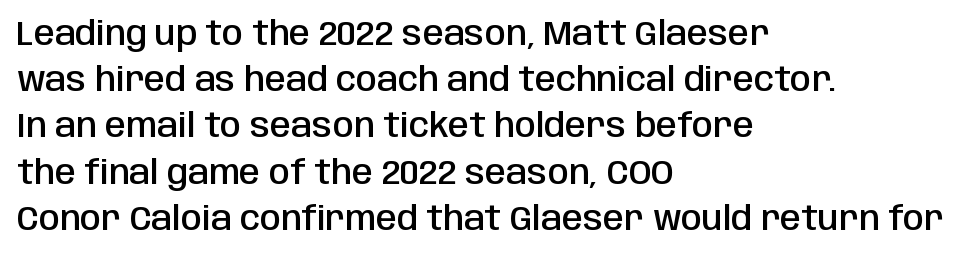
{"serif": "no", "italic": "no", "bold": "semi", "weight": "semibold", "width": "condensed", "stroke_contrast": "low", "x_height": "large", "monospaced": "no", "underline": "no", "align": "left", "line_spacing": "normal", "line_spacing_ratio": 1.36, "letter_spacing": "normal", "letter_spacing_em": 0.0, "glyph_px": 34}
